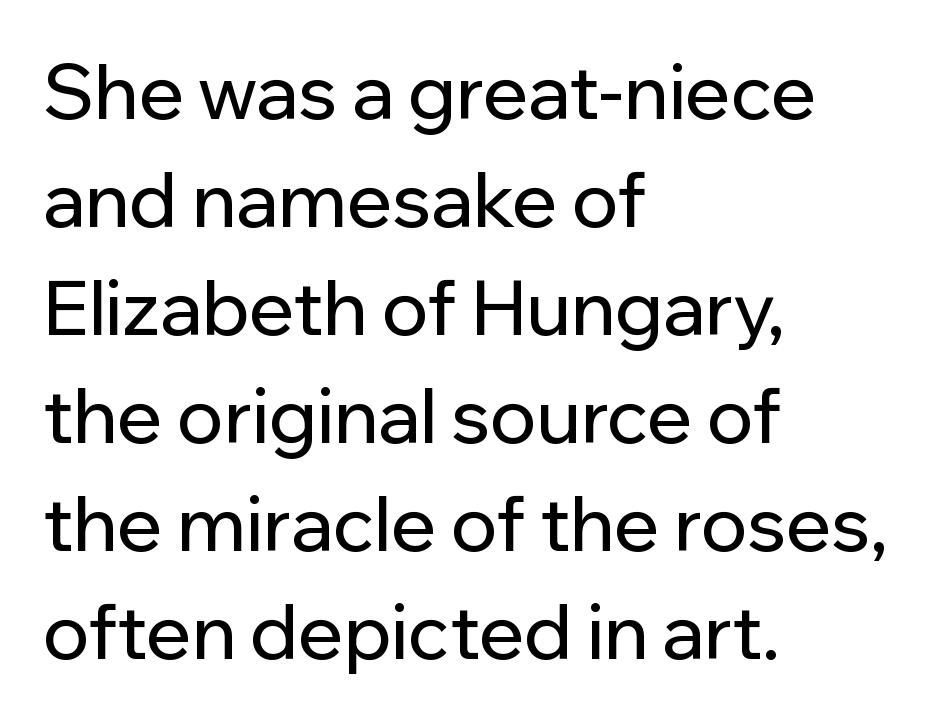
The image shows 75 px sans-serif type, upright; set left-aligned, normal line spacing (1.44x), normal letter spacing, not underlined; low stroke contrast and a medium x-height.
